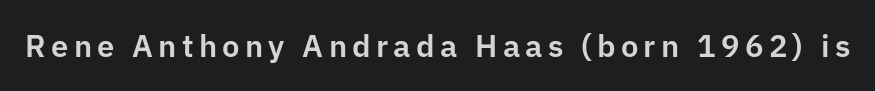
Q: Is the text italic (slanted)? A: No, it is upright.
Q: Is the typeface a serif or a sans-serif typeface? A: Sans-serif.
Q: Is the text underlined? A: No.
Q: Width (condensed, normal, or wide)? A: Normal.
Q: Stroke contrast? A: Low.
Q: x-height? A: Medium.
Q: Monospaced? A: No.
